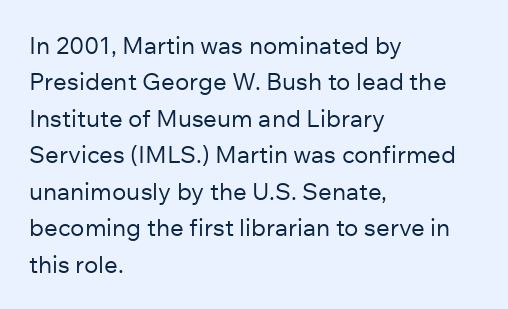
{"italic": "no", "bold": "no", "underline": "no", "align": "left", "line_spacing": "normal", "line_spacing_ratio": 1.52, "letter_spacing": "normal", "letter_spacing_em": 0.0, "glyph_px": 24}
